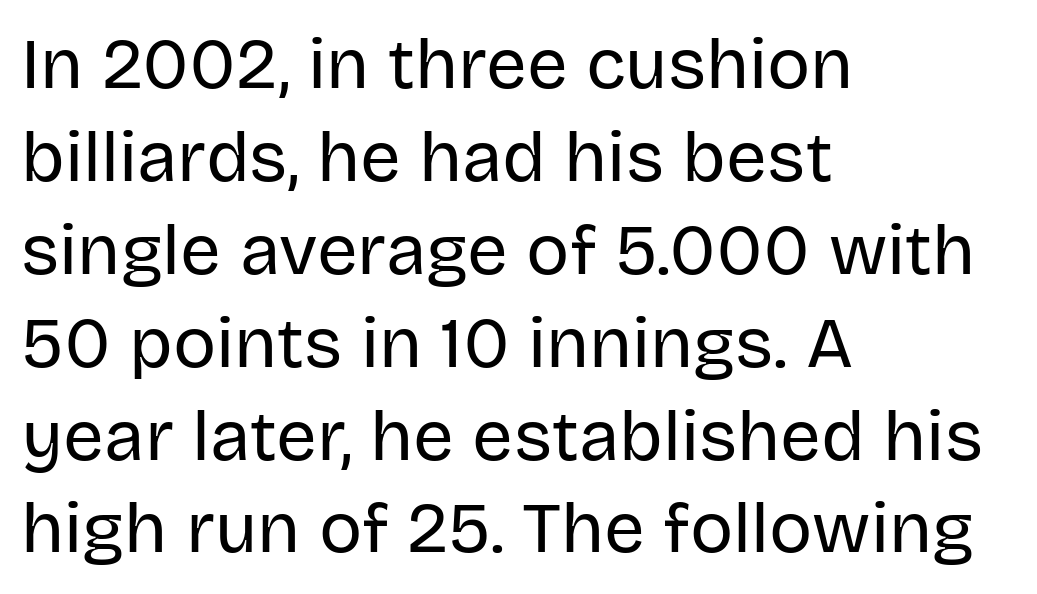
Are there feet on the stems? There aren't — it's a sans. Varying glyph widths throughout — classic text-font behaviour. Evenly set lines give the paragraph a standard silhouette. The characters are drawn with everyday or finer stroke widths.
